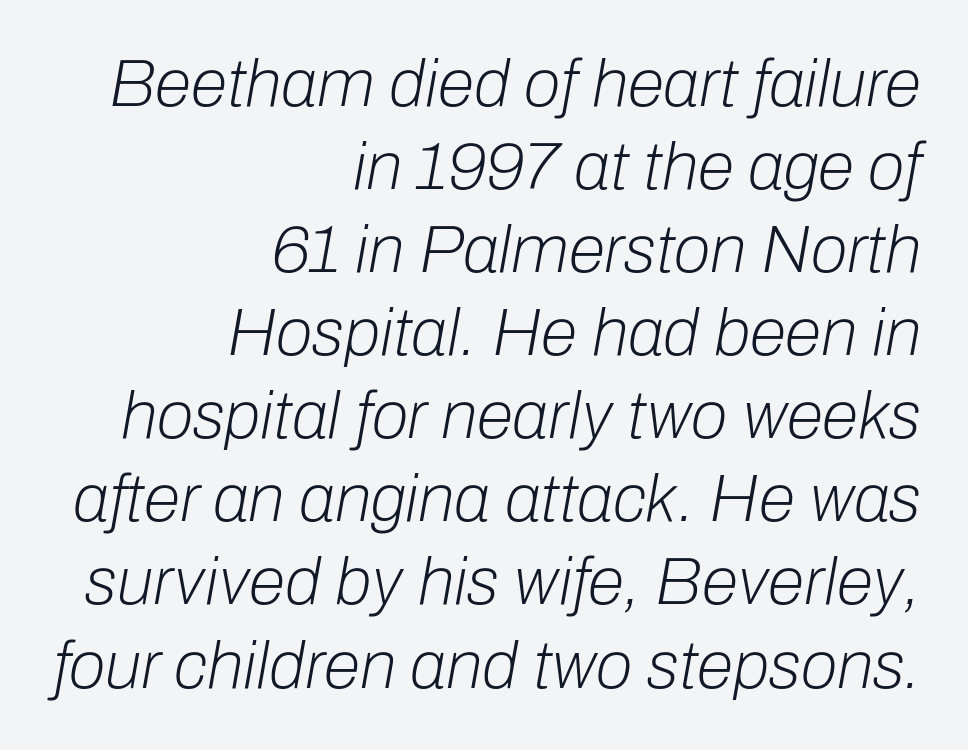
The image shows 67 px light type, italic (leaning right); set right-aligned, line spacing 1.24x, normal letter spacing, not underlined; low stroke contrast and a medium x-height.
